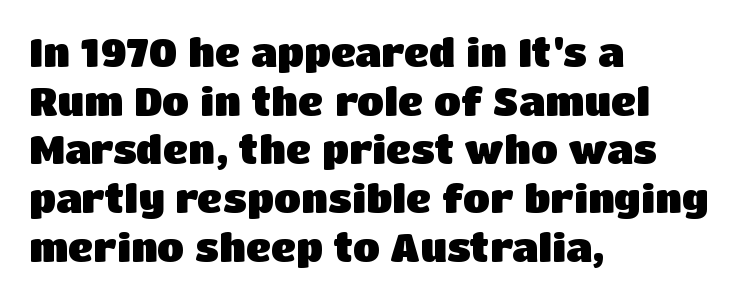
Emphasis by weight is at full strength: bold. Observe the absence of serifs on each vertical stroke in this sample. Unlike italic type, these characters show no tilt at all. Characters follow at the spacing the type designer built in. The line-height multiplier appears to be the usual default.
